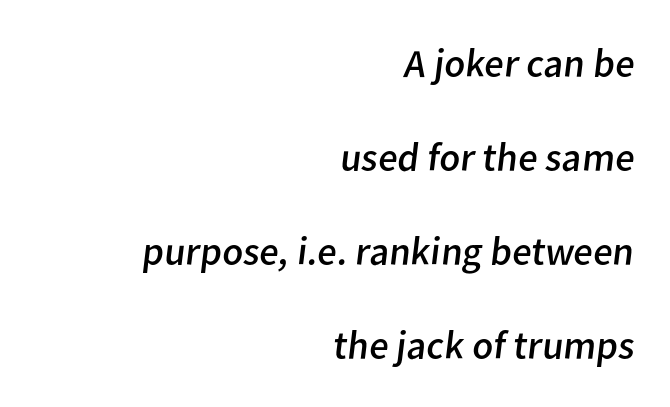
The lines in this sample share a right terminus and differ only in where they begin. In terms of letterspacing, this is plain default setting. No letter is thick-stroked: the sample isn't bold. A sans-serif font was chosen for this passage. Vertically, the passage feels expansive, rows floating well apart. Unmarked baselines from the first word to the last.
